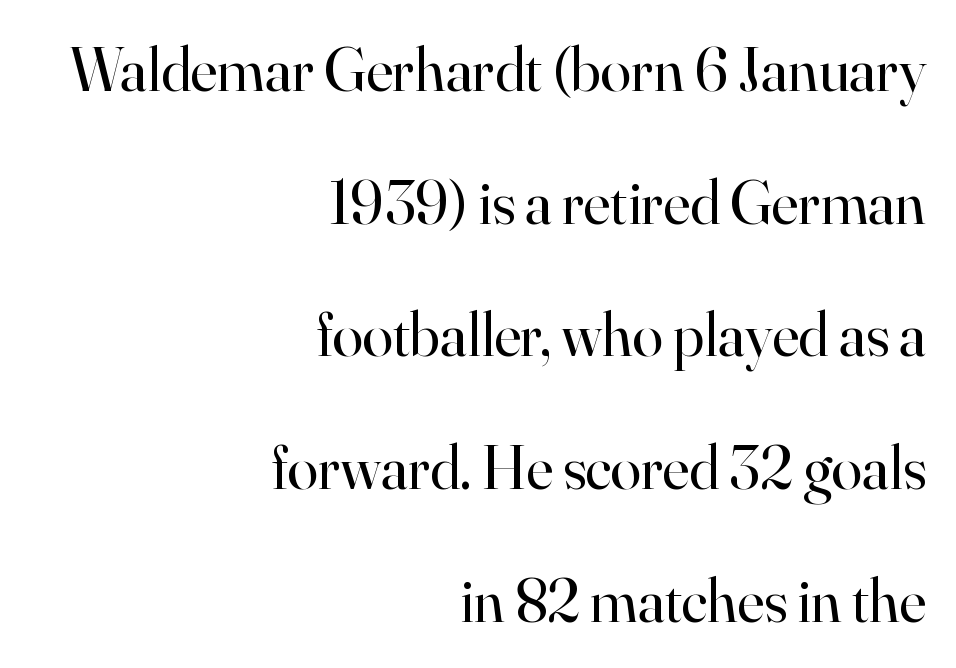
{"serif": "yes", "italic": "no", "bold": "no", "weight": "regular", "width": "normal", "stroke_contrast": "high", "x_height": "small", "monospaced": "no", "underline": "no", "align": "right", "line_spacing": "loose", "line_spacing_ratio": 2.14, "letter_spacing": "normal", "letter_spacing_em": 0.0, "glyph_px": 62}
